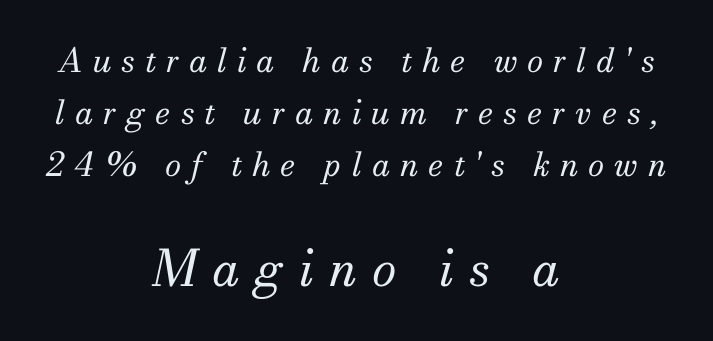
Nobody drew a line under any word here. Does the bottom block carry the larger type? Yes, it does. One glance says typical: line gaps are just what's usual. The typeface has the unassuming heft of standard copy or less. The lines in this sample share a center point and differ in where they start and stop. Note the varied advance widths — an 'i' is clearly narrower than an 'm'.
